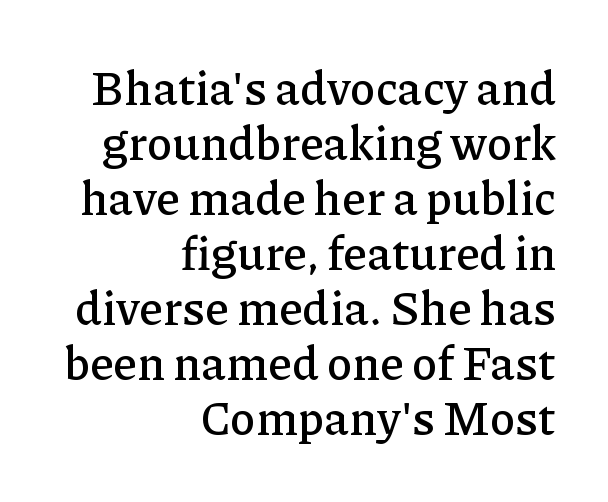
Is the letter spacing exaggerated? No — it looks like the ordinary default. Serif or sans? Serif — the stroke terminals have little feet. Each row of text sits above clean, open space. No italicization has been applied; the sample stays upright.
